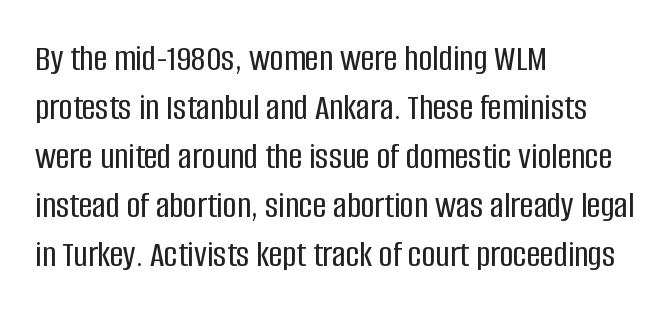
{"serif": "no", "italic": "no", "width": "condensed", "stroke_contrast": "low", "x_height": "large", "monospaced": "no", "underline": "no", "align": "left", "line_spacing": "normal", "line_spacing_ratio": 1.29, "letter_spacing": "normal", "letter_spacing_em": 0.0, "glyph_px": 38}
